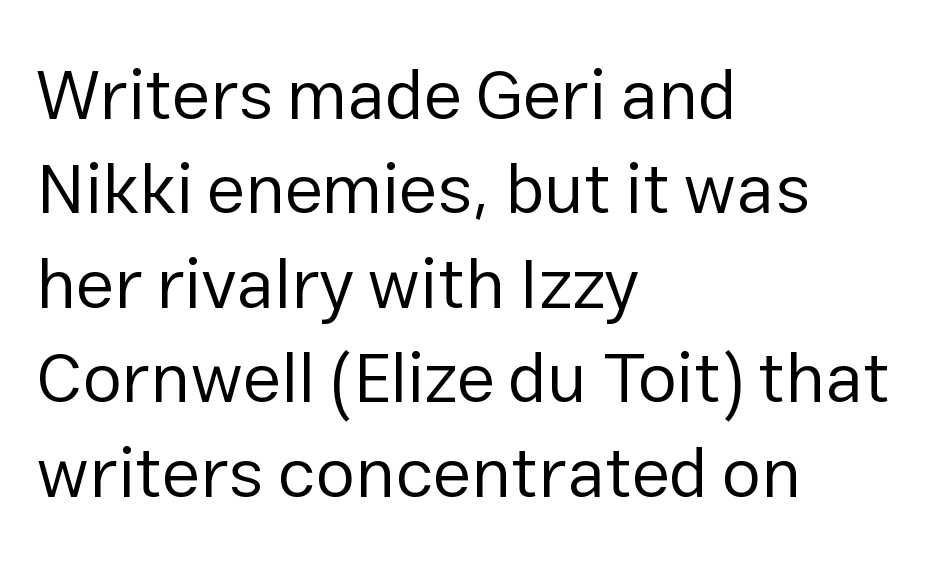
The image shows 70 px regular-weight sans-serif type, upright; set left-aligned, normal line spacing (1.35x), normal letter spacing, not underlined; low stroke contrast and a medium x-height.
